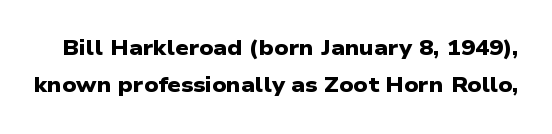
The image shows 21 px bold type; set line spacing 1.77x, normal letter spacing, not underlined.
